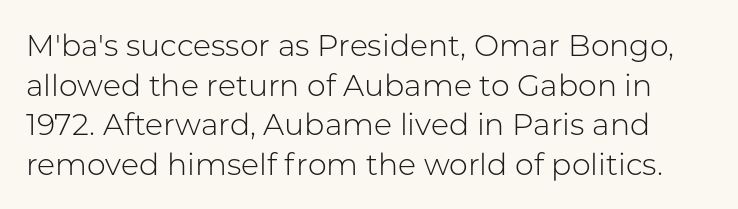
Quick note: not italic, upright. The block of text has a typical density, with ordinary space between rows. No chunkiness to these letters — they're not bold. Caption: standard tracking, unaltered. The gap between lines stays unmarked. Nothing sits at the stroke ends, so this counts as sans-serif.
